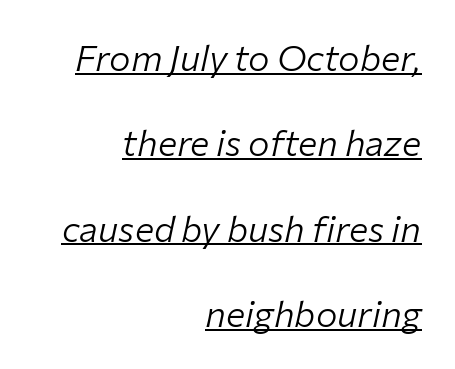
Q: Is the text bold? A: No.
Q: Is the text italic (slanted)? A: Yes, it leans right by about 12 degrees.
Q: Is the text underlined? A: Yes.
Q: How is the paragraph aligned? A: Right-aligned.
Q: Is the spacing between letters normal or unusually wide? A: Normal.
Q: Is the spacing between lines tight, normal or loose? A: Loose.
Q: Width (condensed, normal, or wide)? A: Normal.
Q: Stroke contrast? A: Low.
Q: x-height? A: Medium.
Q: Monospaced? A: No.
